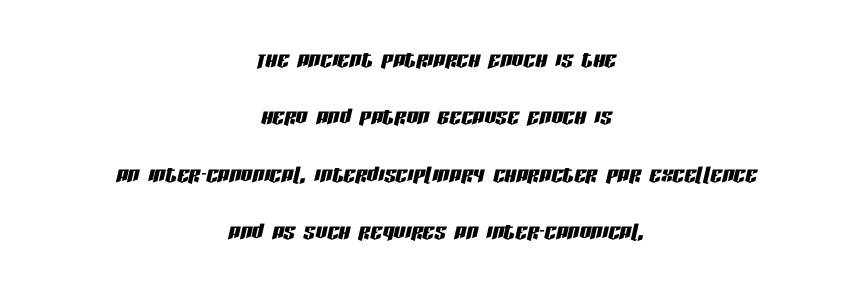
The image shows 29 px condensed type, italic (leaning right); set centered, loose line spacing (1.98x), normal letter spacing, not underlined; low stroke contrast and a large x-height.
